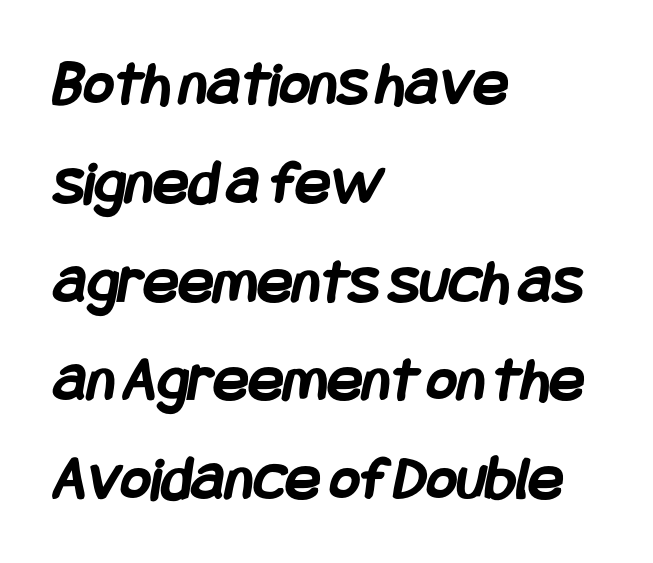
Q: Is the text bold? A: Yes.
Q: Is the typeface a serif or a sans-serif typeface? A: Sans-serif.
Q: Is the text underlined? A: No.
Q: How is the paragraph aligned? A: Left-aligned.
Q: Is the spacing between letters normal or unusually wide? A: Normal.
Q: Is the spacing between lines tight, normal or loose? A: Normal.
Q: Width (condensed, normal, or wide)? A: Condensed.
Q: Stroke contrast? A: Low.
Q: x-height? A: Large.
